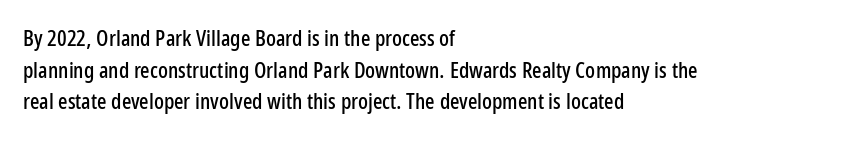
{"italic": "no", "underline": "no", "align": "left", "line_spacing": "normal", "line_spacing_ratio": 1.44, "letter_spacing": "normal", "letter_spacing_em": 0.0, "glyph_px": 22}
